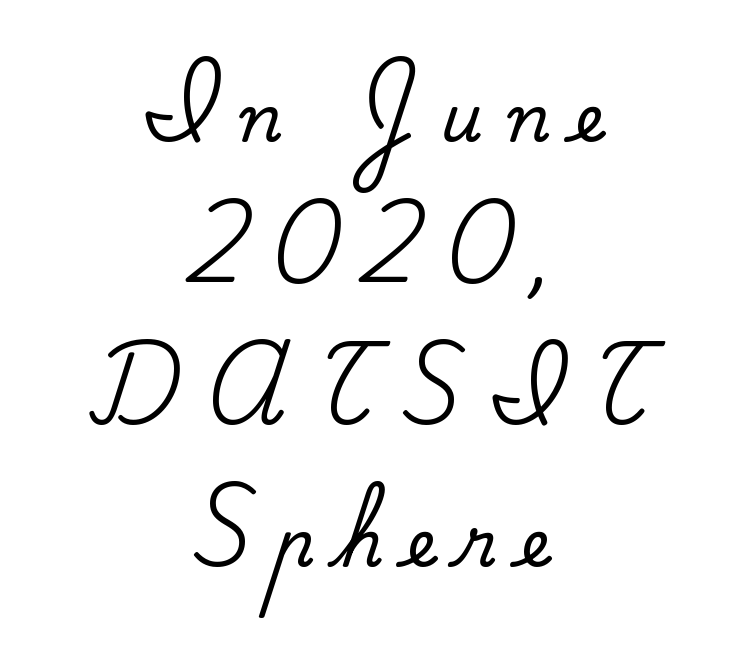
Q: Is the text italic (slanted)? A: Yes.
Q: Is the typeface a serif or a sans-serif typeface? A: Serif.
Q: Is the text underlined? A: No.
Q: How is the paragraph aligned? A: Centered.
Q: Is the spacing between letters normal or unusually wide? A: Unusually wide.
Q: Is the spacing between lines tight, normal or loose? A: Loose.
Q: Width (condensed, normal, or wide)? A: Normal.
Q: Stroke contrast? A: Medium.
Q: x-height? A: Small.
Q: Monospaced? A: No.
